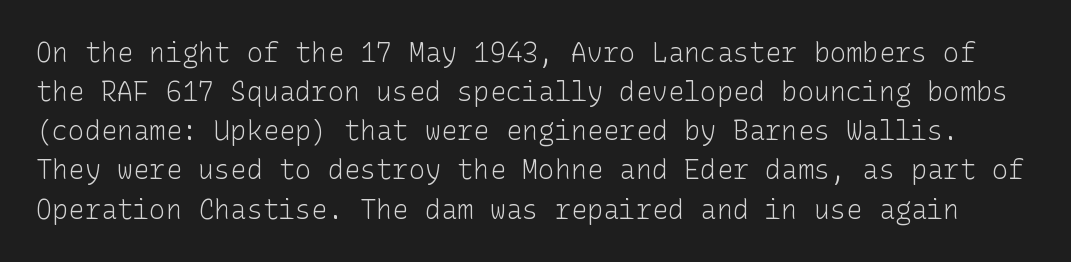
The cut favours lightness, reaching ordinary text weight at its darkest. Posture: straight, roman, zero tilt. The area under the type is left untouched. Regarding leading, the lines here are spaced in the standard way.
